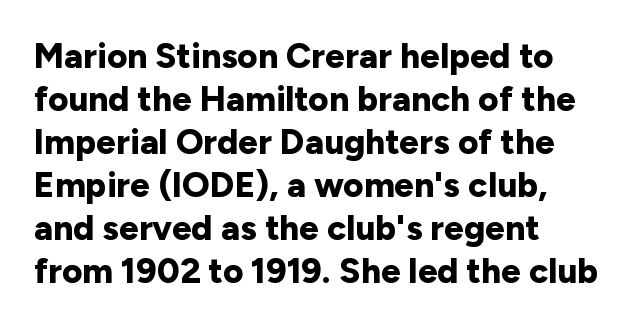
Q: Is the text bold? A: Yes.
Q: Is the text italic (slanted)? A: No, it is upright.
Q: Is the typeface a serif or a sans-serif typeface? A: Sans-serif.
Q: Is the text underlined? A: No.
Q: How is the paragraph aligned? A: Left-aligned.
Q: Is the spacing between letters normal or unusually wide? A: Normal.
Q: Width (condensed, normal, or wide)? A: Normal.
Q: Stroke contrast? A: Low.
Q: x-height? A: Medium.
Q: Monospaced? A: No.
